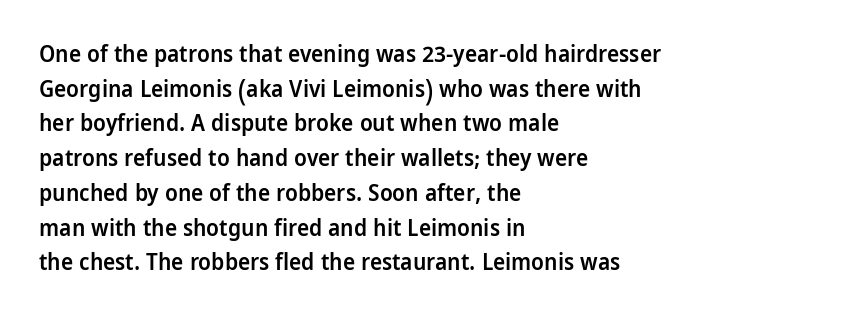
The image shows 23 px text type, upright; set left-aligned, normal line spacing (1.51x), normal letter spacing, not underlined.
